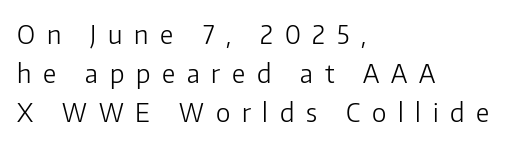
Q: Is the text bold? A: No.
Q: Is the text italic (slanted)? A: No, it is upright.
Q: Is the text underlined? A: No.
Q: How is the paragraph aligned? A: Left-aligned.
Q: Is the spacing between letters normal or unusually wide? A: Unusually wide.
Q: Is the spacing between lines tight, normal or loose? A: Normal.
